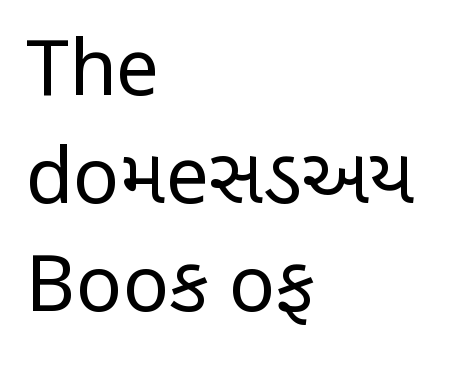
The image shows 77 px regular-weight, condensed sans-serif type, upright; set left-aligned, normal line spacing (1.4x), normal letter spacing, not underlined; low stroke contrast and a large x-height.
